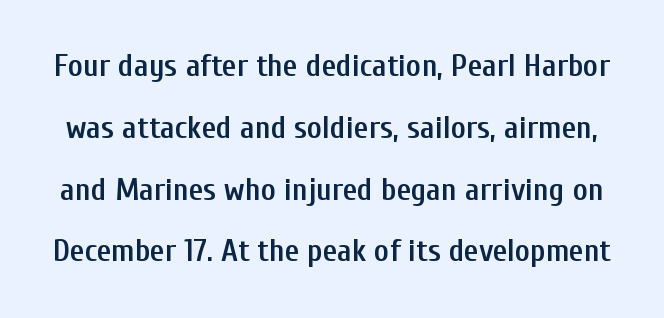
Q: Is the text bold? A: Semi-bold.
Q: Is the text italic (slanted)? A: No, it is upright.
Q: Is the typeface a serif or a sans-serif typeface? A: Sans-serif.
Q: Is the text underlined? A: No.
Q: Is the spacing between letters normal or unusually wide? A: Normal.
Q: Is the spacing between lines tight, normal or loose? A: Loose.
Q: Width (condensed, normal, or wide)? A: Condensed.
Q: Stroke contrast? A: Low.
Q: x-height? A: Medium.
Q: Monospaced? A: No.
